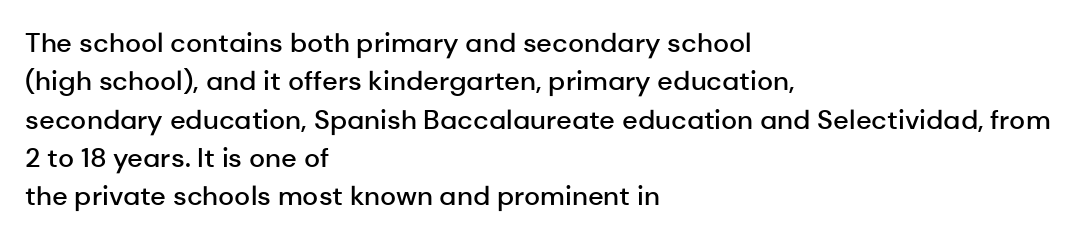
The image shows 27 px text type, upright; set left-aligned, normal line spacing (1.42x), normal letter spacing, not underlined.
